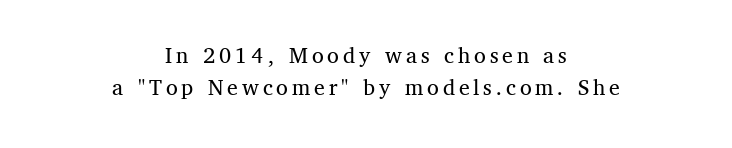
Q: Is the text bold? A: No.
Q: Is the text italic (slanted)? A: No, it is upright.
Q: Is the text underlined? A: No.
Q: How is the paragraph aligned? A: Centered.
Q: Is the spacing between lines tight, normal or loose? A: Normal.
